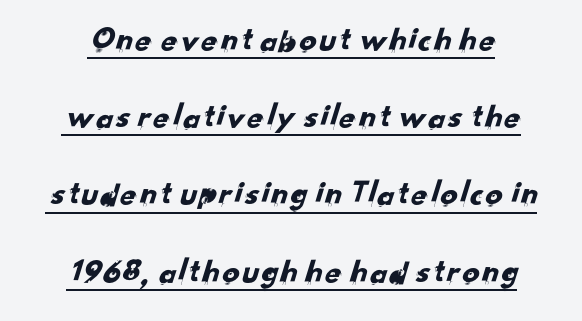
The image shows 34 px sans-serif type; set loose line spacing (2.27x), normal letter spacing, underlined; low stroke contrast and a small x-height.
